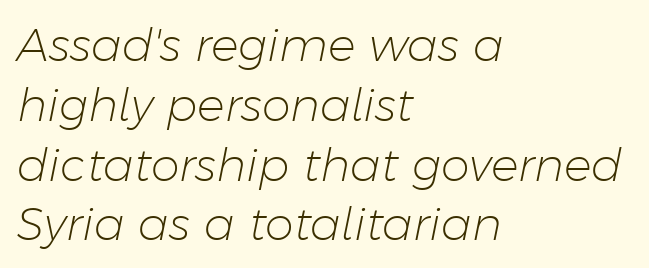
{"italic": "yes", "lean": "right", "slant_degrees": 11, "bold": "no", "weight": "light", "width": "normal", "stroke_contrast": "low", "x_height": "medium", "monospaced": "no", "underline": "no", "align": "left", "line_spacing": "normal", "line_spacing_ratio": 1.3, "letter_spacing": "normal", "letter_spacing_em": 0.0, "glyph_px": 46}
